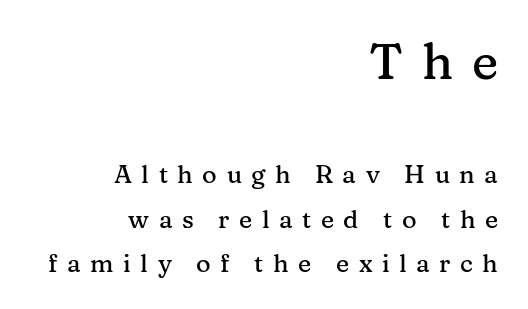
Q: Is the text italic (slanted)? A: No, it is upright.
Q: Is the typeface a serif or a sans-serif typeface? A: Serif.
Q: Is the text underlined? A: No.
Q: How is the paragraph aligned? A: Right-aligned.
Q: Is the spacing between letters normal or unusually wide? A: Unusually wide.
Q: Which block of text is set in a larger size, the first (top) or the second (bottom)? A: The first (top) one.
Q: Width (condensed, normal, or wide)? A: Normal.
Q: Stroke contrast? A: Medium.
Q: x-height? A: Medium.
Q: Monospaced? A: No.
